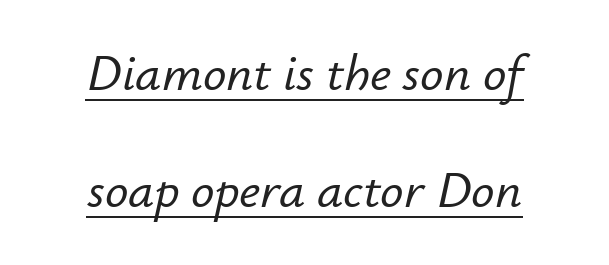
{"italic": "yes", "lean": "right", "slant_degrees": 12, "width": "normal", "stroke_contrast": "low", "x_height": "small", "monospaced": "no", "underline": "yes", "align": "center", "line_spacing": "loose", "line_spacing_ratio": 2.25, "letter_spacing": "normal", "letter_spacing_em": 0.0, "glyph_px": 52}
